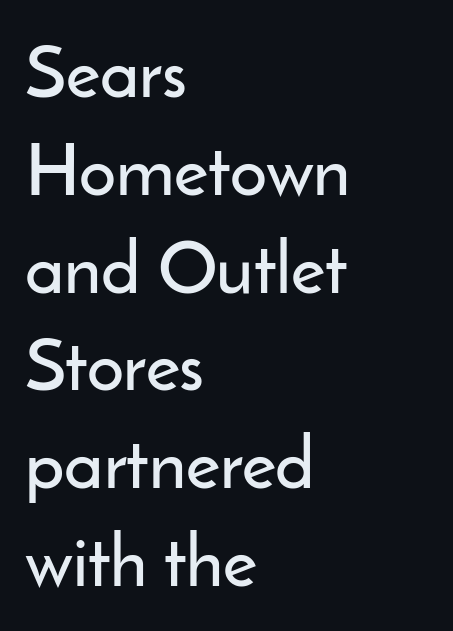
Designer's note — italics off, roman on. Leftover space on each line is placed entirely after the last word. Letter spacing: default. The letters advance in unequal steps, a hallmark of proportional type. Plain, unruled lines of type.
